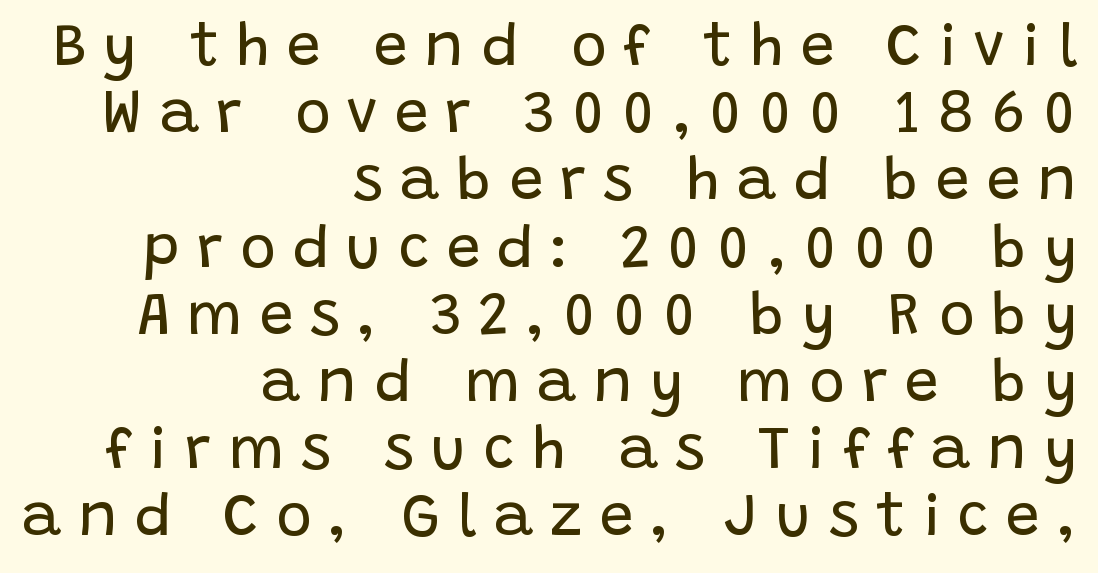
Vertically, the passage feels compressed, each row crowding the next. Between one letter and the next there's a generous, obvious gap. Nope, no serifs anywhere on these letters. The space beneath each line is pristine and unruled.
